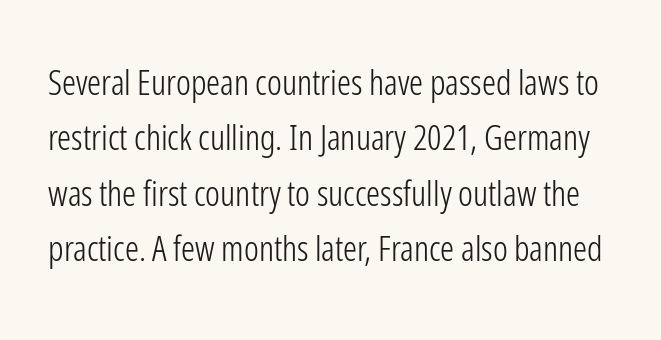
{"serif": "no", "italic": "no", "bold": "no", "weight": "light", "width": "condensed", "stroke_contrast": "low", "x_height": "medium", "monospaced": "no", "underline": "no", "line_spacing": "normal", "line_spacing_ratio": 1.58, "letter_spacing": "normal", "letter_spacing_em": 0.0, "glyph_px": 35}
